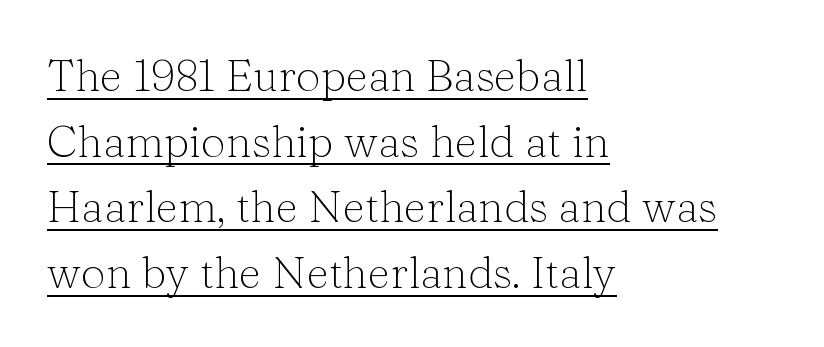
Q: Is the text bold? A: No.
Q: Is the text italic (slanted)? A: No, it is upright.
Q: Is the typeface a serif or a sans-serif typeface? A: Serif.
Q: Is the text underlined? A: Yes.
Q: How is the paragraph aligned? A: Left-aligned.
Q: Is the spacing between letters normal or unusually wide? A: Normal.
Q: Is the spacing between lines tight, normal or loose? A: Normal.
Q: Width (condensed, normal, or wide)? A: Normal.
Q: Stroke contrast? A: Low.
Q: x-height? A: Medium.
Q: Monospaced? A: No.
